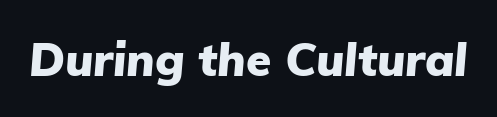
Any mark beneath the type? The region is blank. No extra tracking has been applied to these lines. Note the varied advance widths — an 'i' is clearly narrower than an 'm'. The typesetting leans heavy: a genuine bold. The rendering applies a slant to the glyphs.
